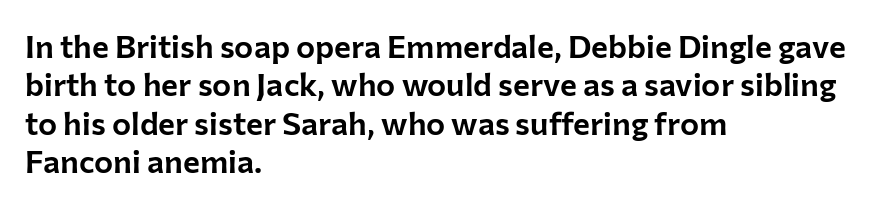
Observe the absence of serifs on each vertical stroke in this sample. Underline: absent. Ordinary non-slanted type is in use. Reading down the block, your eye returns to a fixed left position each line. The face used here is proportionally spaced, like ordinary book or web type.
